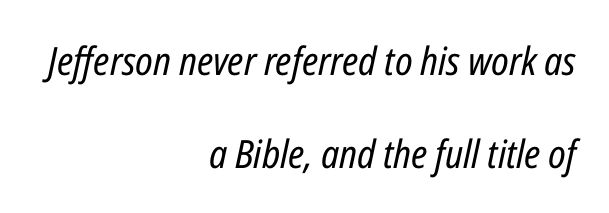
Is the letter spacing exaggerated? No — it looks like the ordinary default. Line endings align vertically; line beginnings do not. A clean baseline with only descenders dipping below it. Think of a printed novel: that variable character pitch is what you see here.
